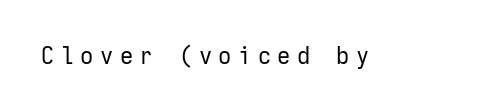
Characters follow at a spacing far wider than the type designer built in. The glyphs are unaccompanied by any horizontal stroke below them. The type sits square on the baseline with zero lean. The font is comparable to plain body text, perhaps lighter.
